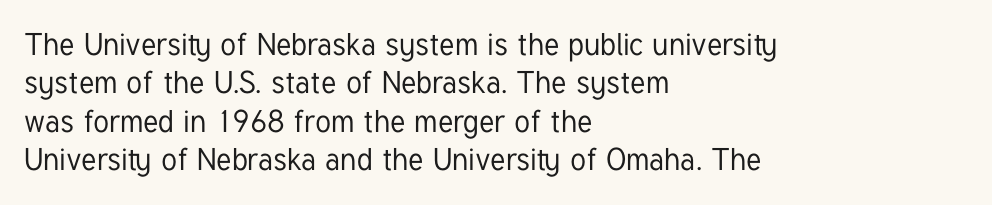
The image shows 31 px condensed sans-serif type, upright; set left-aligned, line spacing 1.24x, normal letter spacing, not underlined; low stroke contrast and a medium x-height.
